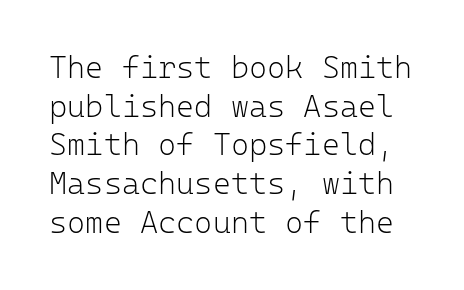
The image shows 31 px light sans-serif type, upright, monospaced; set normal line spacing (1.25x), normal letter spacing, not underlined; low stroke contrast and a medium x-height.
